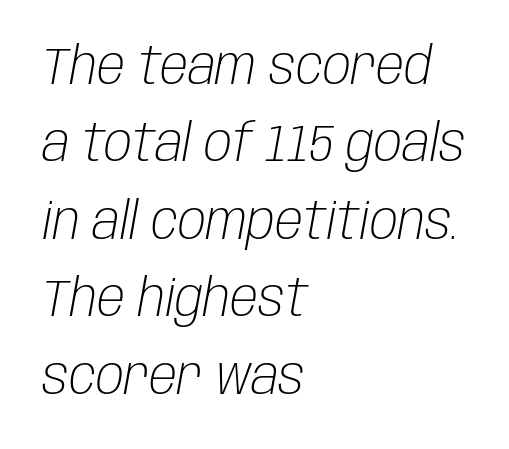
{"italic": "yes", "lean": "right", "slant_degrees": 10, "bold": "no", "weight": "light", "width": "condensed", "stroke_contrast": "low", "x_height": "large", "monospaced": "no", "underline": "no", "align": "left", "line_spacing": "normal", "line_spacing_ratio": 1.49, "letter_spacing": "normal", "letter_spacing_em": 0.0, "glyph_px": 52}
